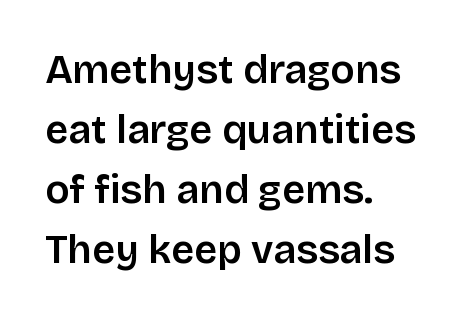
The image shows 40 px semibold sans-serif type, upright; set left-aligned, normal line spacing (1.5x), normal letter spacing, not underlined; low stroke contrast and a large x-height.
